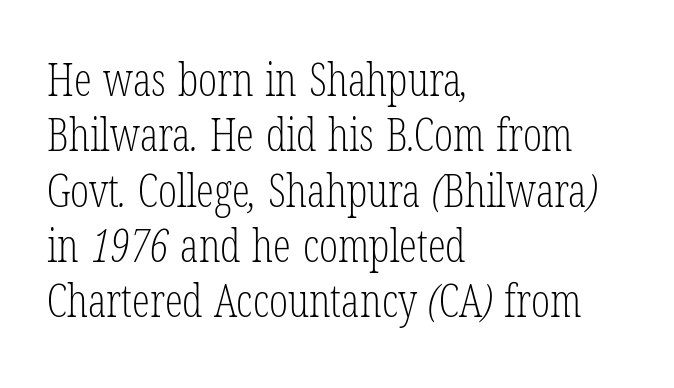
Character widths vary here, with narrow letters taking less room than wide ones. The tracking reads as untouched default to a designer's eye. Descenders are the only things crossing below the line. Alignment: flush left. Summary of weight: not heavy and not bold.
